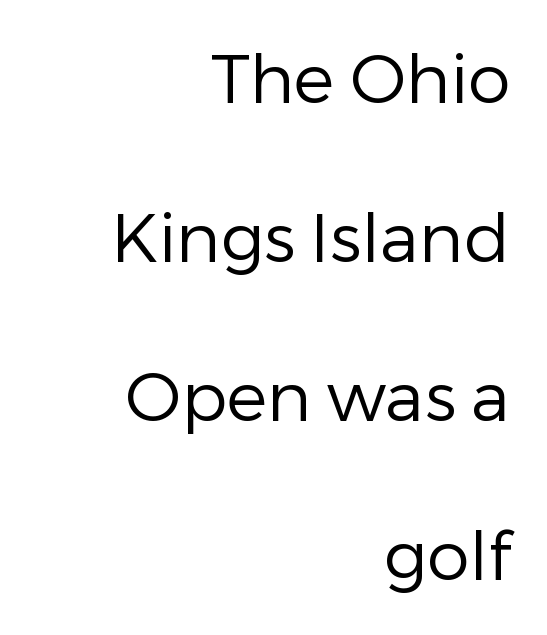
{"serif": "no", "italic": "no", "bold": "no", "weight": "regular", "width": "normal", "stroke_contrast": "low", "x_height": "medium", "monospaced": "no", "underline": "no", "align": "right", "line_spacing": "loose", "line_spacing_ratio": 2.34, "letter_spacing": "normal", "letter_spacing_em": 0.0, "glyph_px": 68}
